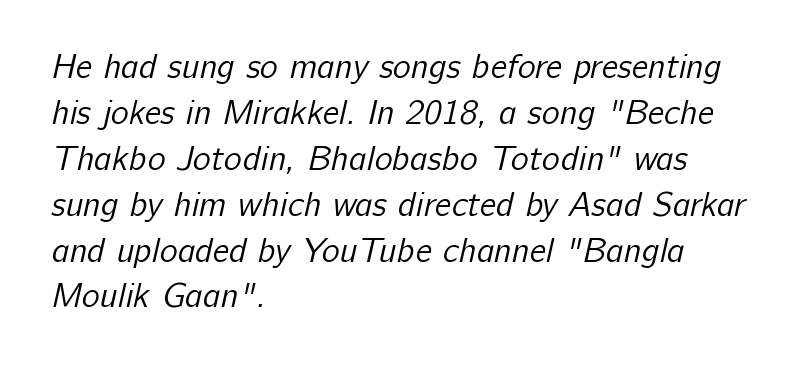
Q: Is the text bold? A: No.
Q: Is the typeface a serif or a sans-serif typeface? A: Sans-serif.
Q: Is the text underlined? A: No.
Q: How is the paragraph aligned? A: Left-aligned.
Q: Is the spacing between letters normal or unusually wide? A: Normal.
Q: Is the spacing between lines tight, normal or loose? A: Normal.
Q: Width (condensed, normal, or wide)? A: Normal.
Q: Stroke contrast? A: Low.
Q: x-height? A: Medium.
Q: Monospaced? A: No.
